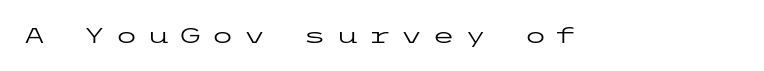
The image shows 21 px text type, upright; set unusually wide letter spacing (+0.43 em), not underlined.
